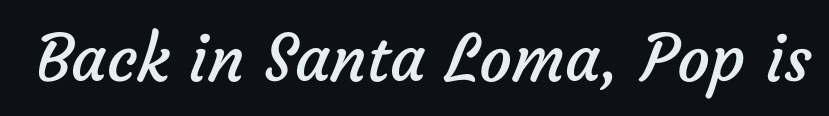
{"serif": "no", "bold": "no", "weight": "regular", "width": "normal", "stroke_contrast": "low", "x_height": "medium", "monospaced": "no", "underline": "no", "letter_spacing": "normal", "letter_spacing_em": 0.0, "glyph_px": 65}
